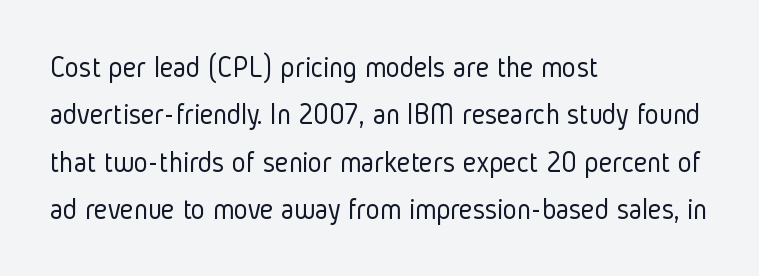
Check where the strokes stop: nothing finishes them off — pure sans. The baseline area is clear. Tall strokes in this sample are plumb rather than angled. Letters have the restrained weight of plain body copy at most. If you drew a ruler down the left edge, every line would touch it.
